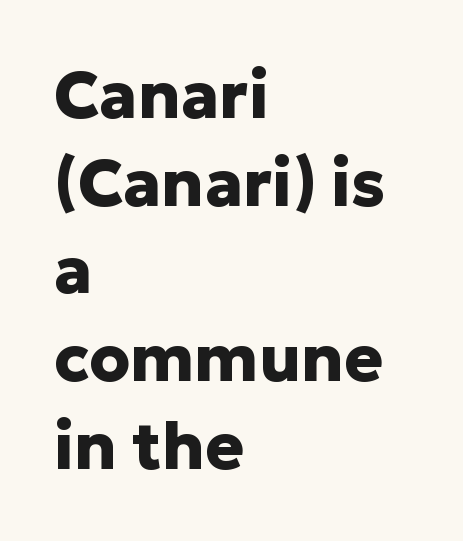
The image shows 65 px heavy sans-serif type, upright; set left-aligned, normal line spacing (1.35x), normal letter spacing, not underlined; low stroke contrast and a medium x-height.
